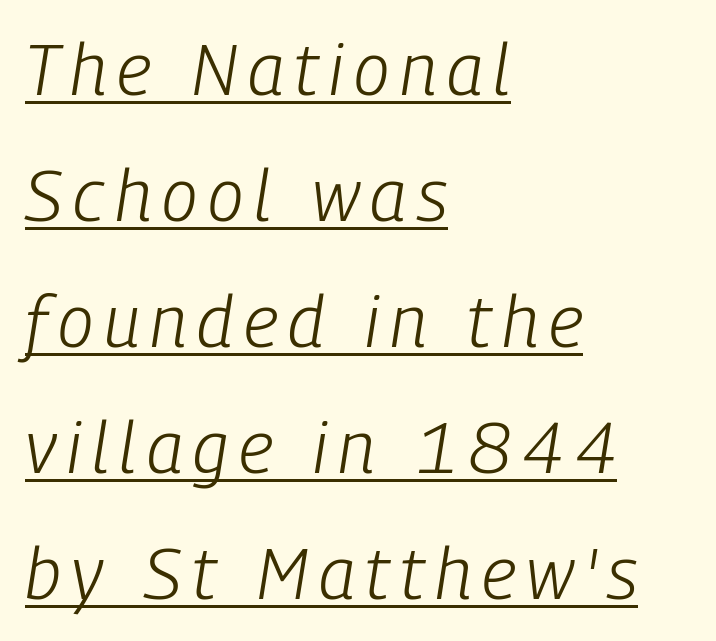
This sample carries an underscore along the baseline area. Here the designer chose a conventional face with non-uniform glyph widths. The rag falls on the right side of this text block. The strokes are not fattened; the text isn't bold.
